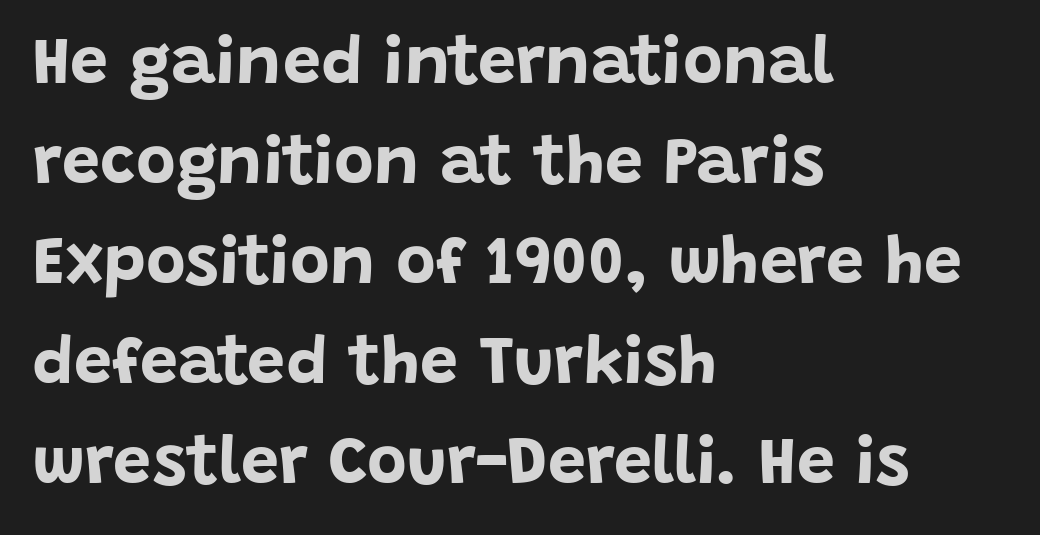
Q: Is the text bold? A: Yes.
Q: Is the text italic (slanted)? A: No, it is upright.
Q: Is the typeface a serif or a sans-serif typeface? A: Sans-serif.
Q: Is the text underlined? A: No.
Q: How is the paragraph aligned? A: Left-aligned.
Q: Is the spacing between letters normal or unusually wide? A: Normal.
Q: Is the spacing between lines tight, normal or loose? A: Normal.
Q: Width (condensed, normal, or wide)? A: Normal.
Q: Stroke contrast? A: Low.
Q: x-height? A: Large.
Q: Monospaced? A: No.
